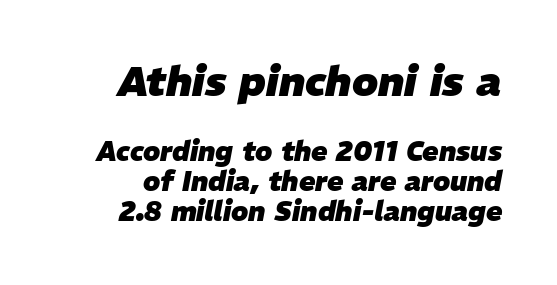
{"italic": "yes", "lean": "right", "slant_degrees": 11, "bold": "yes", "weight": "heavy", "width": "normal", "stroke_contrast": "low", "x_height": "medium", "monospaced": "no", "underline": "no", "line_spacing": "tight", "line_spacing_ratio": 1.12, "letter_spacing": "normal", "letter_spacing_em": 0.0, "larger_block": "first", "size_ratio": 1.52, "glyph_px": 41}
